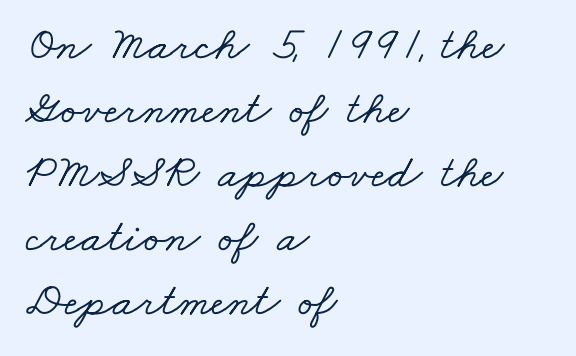
Stroke terminals: seriffed. Think of a printed novel: that variable character pitch is what you see here. Casual observation: everything's shoved over to the left. The strip under each line holds only bare page.
